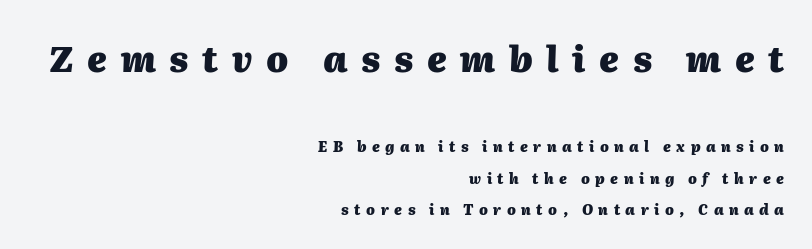
Q: Is the text bold? A: Yes.
Q: Is the text italic (slanted)? A: Yes, it leans right by about 2 degrees.
Q: Is the text underlined? A: No.
Q: How is the paragraph aligned? A: Right-aligned.
Q: Is the spacing between letters normal or unusually wide? A: Unusually wide.
Q: Is the spacing between lines tight, normal or loose? A: Loose.
Q: Which block of text is set in a larger size, the first (top) or the second (bottom)? A: The first (top) one.
Q: Width (condensed, normal, or wide)? A: Normal.
Q: Stroke contrast? A: Medium.
Q: x-height? A: Medium.
Q: Monospaced? A: No.
